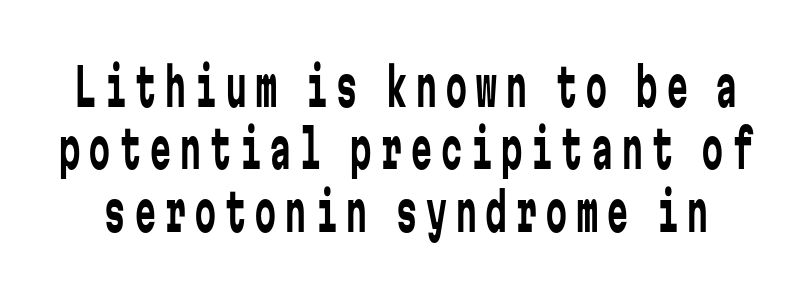
Q: Is the text bold? A: No.
Q: Is the text italic (slanted)? A: No, it is upright.
Q: Is the typeface a serif or a sans-serif typeface? A: Sans-serif.
Q: Is the text underlined? A: No.
Q: Width (condensed, normal, or wide)? A: Condensed.
Q: Stroke contrast? A: Low.
Q: x-height? A: Medium.
Q: Monospaced? A: Yes.
